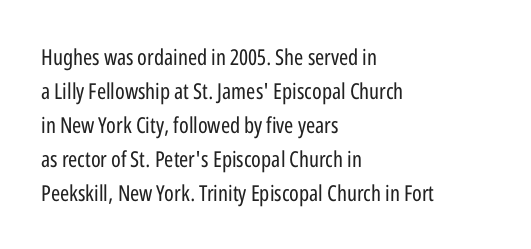
These lines stack with their left ends in a neat column. Any mark beneath the type? The region is blank. Short note: letters normally spaced. The type sits square on the baseline with zero lean.
